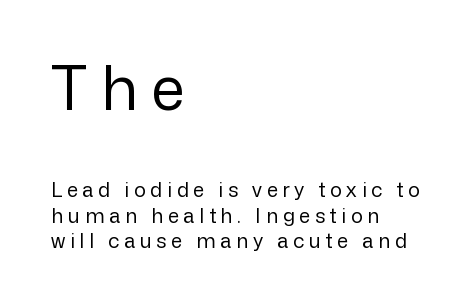
Q: Is the text bold? A: No.
Q: Is the text italic (slanted)? A: No, it is upright.
Q: Is the typeface a serif or a sans-serif typeface? A: Sans-serif.
Q: Is the text underlined? A: No.
Q: How is the paragraph aligned? A: Left-aligned.
Q: Is the spacing between letters normal or unusually wide? A: Unusually wide.
Q: Is the spacing between lines tight, normal or loose? A: Normal.
Q: Which block of text is set in a larger size, the first (top) or the second (bottom)? A: The first (top) one.
Q: Width (condensed, normal, or wide)? A: Normal.
Q: Stroke contrast? A: Low.
Q: x-height? A: Medium.
Q: Monospaced? A: No.
